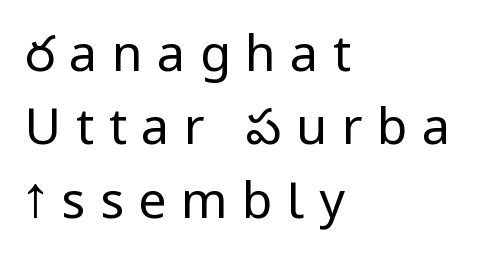
A clean baseline with only descenders dipping below it. The letters advance in unequal steps, a hallmark of proportional type. Horizontal alignment here is leftward, the default for most running prose. A quiet, ordinary-to-light weight characterises the typeface. What stands out about the letter spacing? Its width — letters are far apart.
